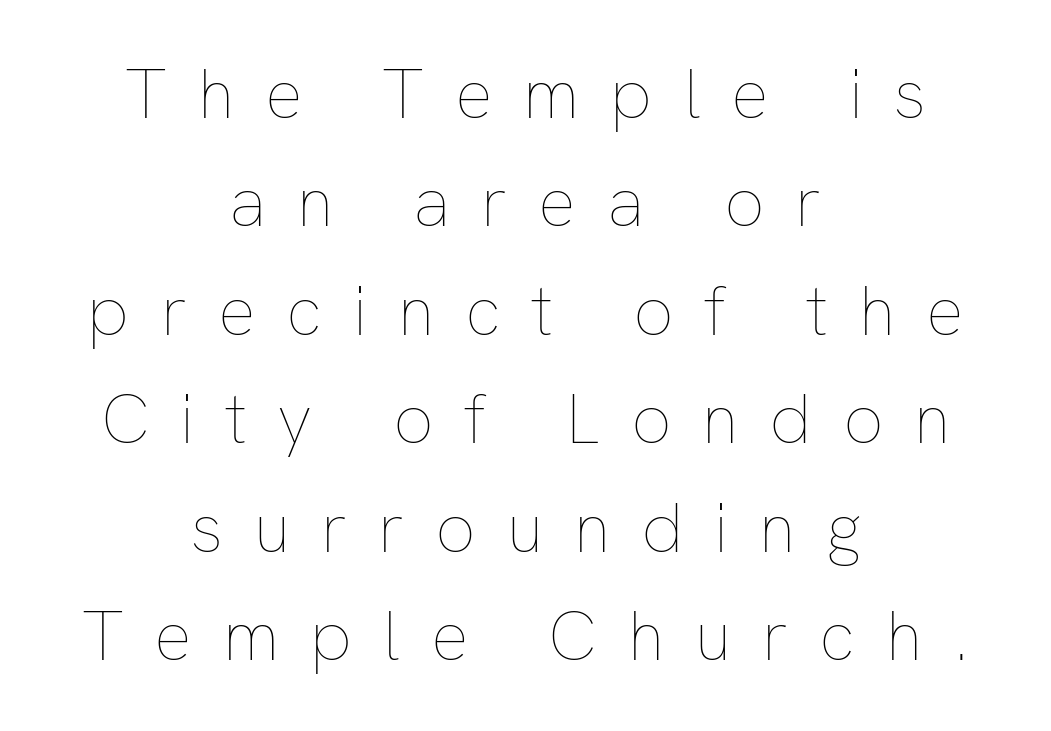
Q: Is the text bold? A: No.
Q: Is the text italic (slanted)? A: No, it is upright.
Q: Is the text underlined? A: No.
Q: How is the paragraph aligned? A: Centered.
Q: Is the spacing between letters normal or unusually wide? A: Unusually wide.
Q: Is the spacing between lines tight, normal or loose? A: Normal.
Q: Width (condensed, normal, or wide)? A: Normal.
Q: Stroke contrast? A: Low.
Q: x-height? A: Medium.
Q: Monospaced? A: No.
